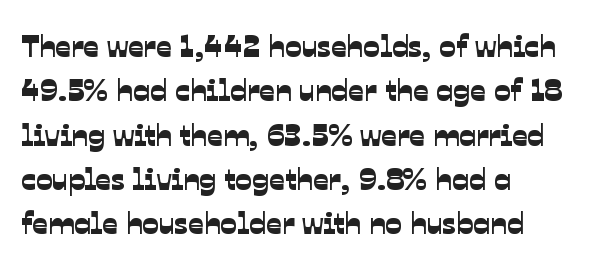
The image shows 31 px sans-serif type; set left-aligned, normal line spacing (1.43x), normal letter spacing, not underlined; low stroke contrast and a medium x-height.
